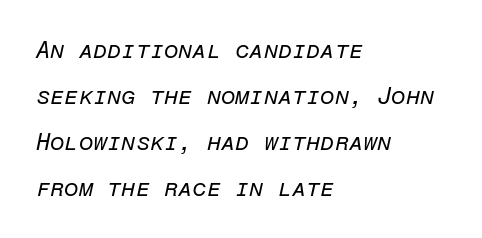
{"italic": "yes", "lean": "right", "slant_degrees": 12, "bold": "no", "underline": "no", "align": "left", "line_spacing": "loose", "line_spacing_ratio": 2.0, "letter_spacing": "normal", "letter_spacing_em": 0.0, "glyph_px": 23}
